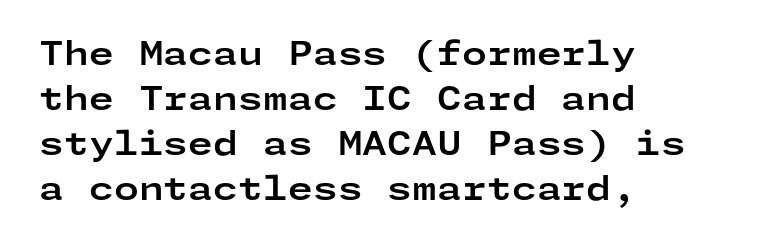
{"serif": "no", "italic": "no", "bold": "yes", "weight": "bold", "width": "wide", "stroke_contrast": "low", "x_height": "medium", "underline": "no", "align": "left", "line_spacing": "normal", "line_spacing_ratio": 1.41, "letter_spacing": "normal", "letter_spacing_em": 0.0, "glyph_px": 32}
